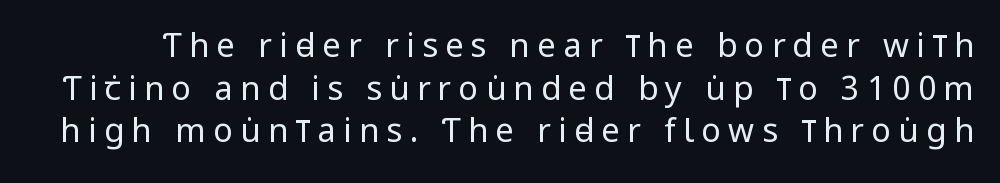
Q: Is the text bold? A: No.
Q: Is the text italic (slanted)? A: No, it is upright.
Q: Is the typeface a serif or a sans-serif typeface? A: Sans-serif.
Q: Is the text underlined? A: No.
Q: Is the spacing between letters normal or unusually wide? A: Unusually wide.
Q: Is the spacing between lines tight, normal or loose? A: Normal.
Q: Width (condensed, normal, or wide)? A: Condensed.
Q: Stroke contrast? A: Low.
Q: x-height? A: Large.
Q: Monospaced? A: No.
